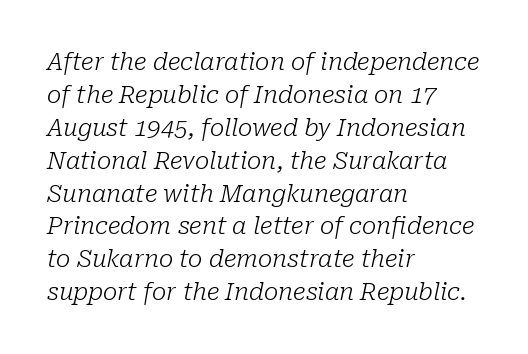
Q: Is the text bold? A: No.
Q: Is the text italic (slanted)? A: Yes, it leans right by about 10 degrees.
Q: Is the text underlined? A: No.
Q: How is the paragraph aligned? A: Left-aligned.
Q: Is the spacing between letters normal or unusually wide? A: Normal.
Q: Is the spacing between lines tight, normal or loose? A: Normal.
